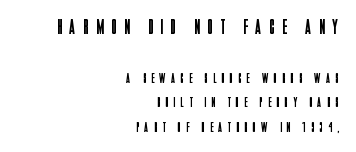
Q: Is the text bold? A: No.
Q: Is the text italic (slanted)? A: No, it is upright.
Q: Is the text underlined? A: No.
Q: How is the paragraph aligned? A: Right-aligned.
Q: Is the spacing between letters normal or unusually wide? A: Unusually wide.
Q: Which block of text is set in a larger size, the first (top) or the second (bottom)? A: The first (top) one.
